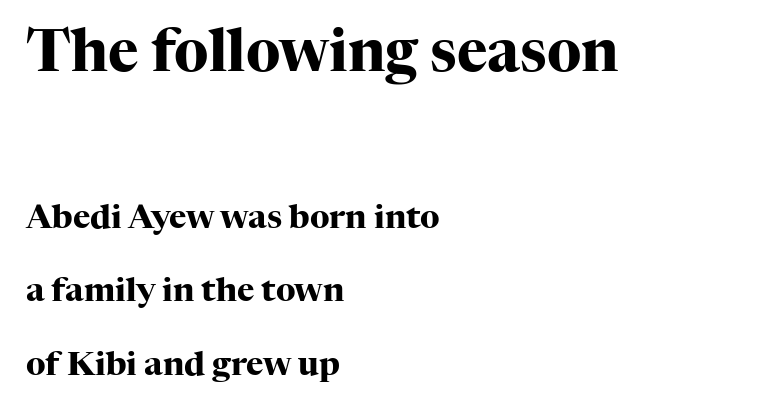
Q: Is the text bold? A: Yes.
Q: Is the text italic (slanted)? A: No, it is upright.
Q: Is the typeface a serif or a sans-serif typeface? A: Serif.
Q: Is the text underlined? A: No.
Q: How is the paragraph aligned? A: Left-aligned.
Q: Is the spacing between letters normal or unusually wide? A: Normal.
Q: Is the spacing between lines tight, normal or loose? A: Loose.
Q: Which block of text is set in a larger size, the first (top) or the second (bottom)? A: The first (top) one.
Q: Width (condensed, normal, or wide)? A: Normal.
Q: Stroke contrast? A: High.
Q: x-height? A: Medium.
Q: Monospaced? A: No.
